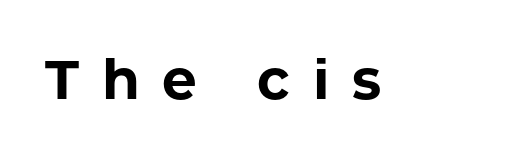
{"serif": "no", "italic": "no", "bold": "yes", "weight": "bold", "width": "normal", "stroke_contrast": "low", "x_height": "medium", "monospaced": "no", "underline": "no", "letter_spacing": "wide", "letter_spacing_em": 0.41, "glyph_px": 55}
